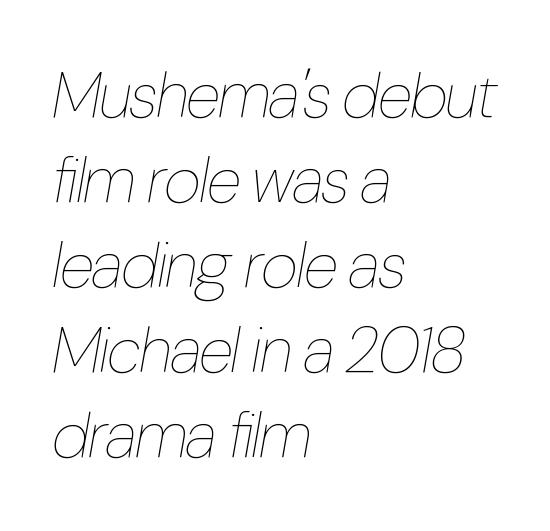
Q: Is the text bold? A: No.
Q: Is the text italic (slanted)? A: Yes, it leans right by about 10 degrees.
Q: Is the text underlined? A: No.
Q: How is the paragraph aligned? A: Left-aligned.
Q: Is the spacing between letters normal or unusually wide? A: Normal.
Q: Is the spacing between lines tight, normal or loose? A: Normal.
Q: Width (condensed, normal, or wide)? A: Condensed.
Q: Stroke contrast? A: Low.
Q: x-height? A: Medium.
Q: Monospaced? A: No.
